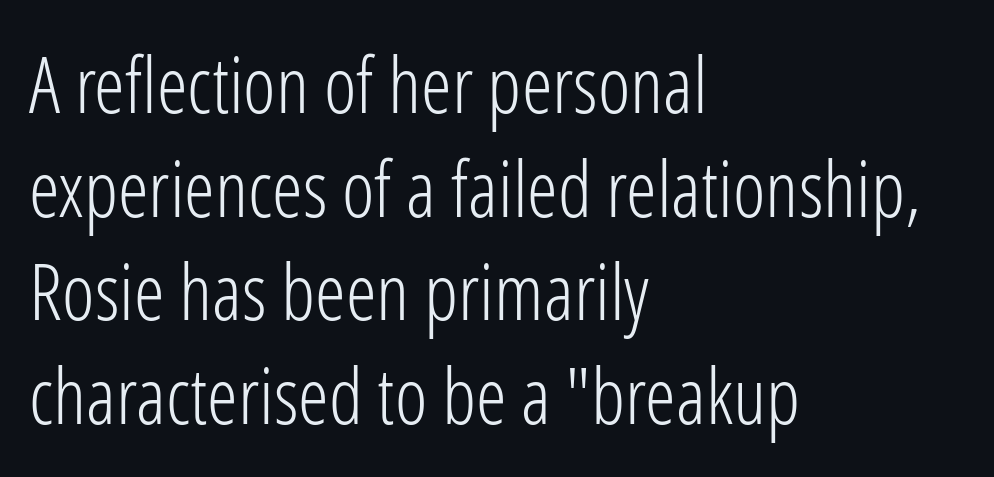
{"serif": "no", "italic": "no", "bold": "no", "weight": "light", "width": "condensed", "stroke_contrast": "low", "x_height": "medium", "monospaced": "no", "underline": "no", "align": "left", "line_spacing": "normal", "line_spacing_ratio": 1.33, "letter_spacing": "normal", "letter_spacing_em": 0.0, "glyph_px": 78}
